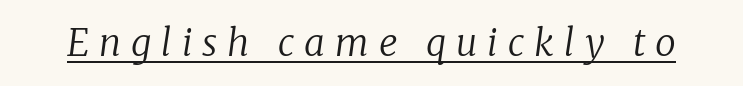
The image shows 37 px regular-weight serif type, italic (leaning right); set unusually wide letter spacing (+0.27 em), underlined; low stroke contrast and a medium x-height.
